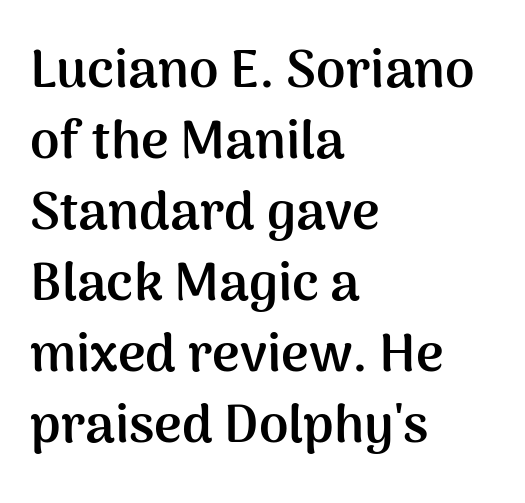
The image shows 53 px semibold sans-serif type, upright; set left-aligned, normal line spacing (1.34x), normal letter spacing, not underlined; medium stroke contrast and a medium x-height.
